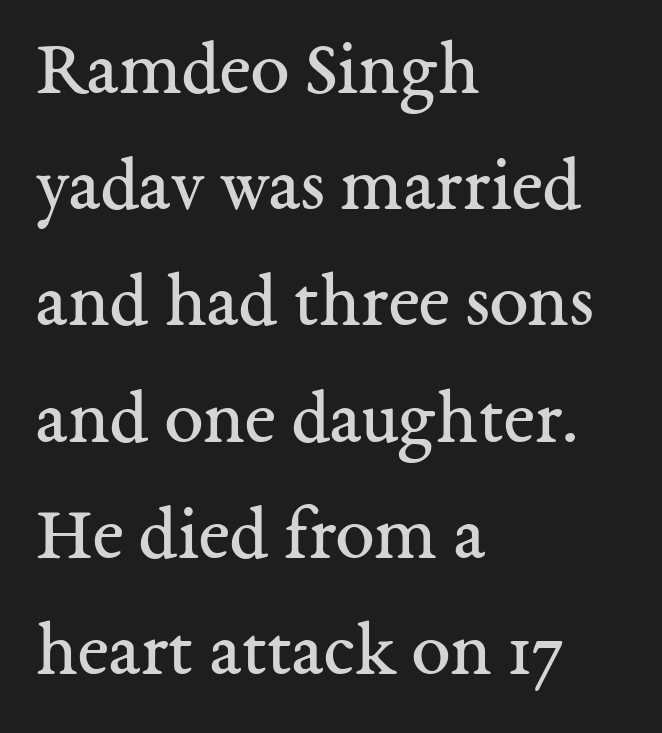
Q: Is the text bold? A: No.
Q: Is the text italic (slanted)? A: No, it is upright.
Q: Is the typeface a serif or a sans-serif typeface? A: Serif.
Q: Is the text underlined? A: No.
Q: How is the paragraph aligned? A: Left-aligned.
Q: Is the spacing between letters normal or unusually wide? A: Normal.
Q: Is the spacing between lines tight, normal or loose? A: Normal.
Q: Width (condensed, normal, or wide)? A: Normal.
Q: Stroke contrast? A: Medium.
Q: x-height? A: Medium.
Q: Monospaced? A: No.
